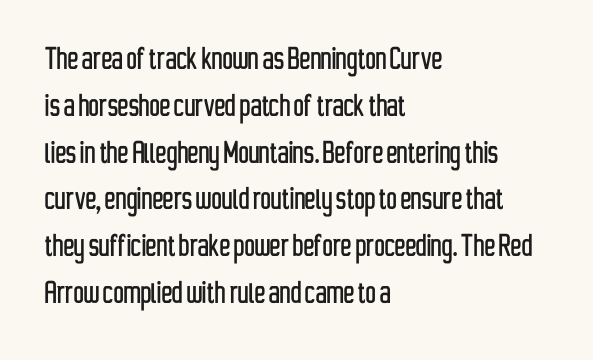
{"serif": "no", "italic": "no", "width": "condensed", "stroke_contrast": "low", "x_height": "medium", "monospaced": "no", "underline": "no", "align": "left", "line_spacing": "normal", "line_spacing_ratio": 1.3, "letter_spacing": "normal", "letter_spacing_em": 0.0, "glyph_px": 36}
